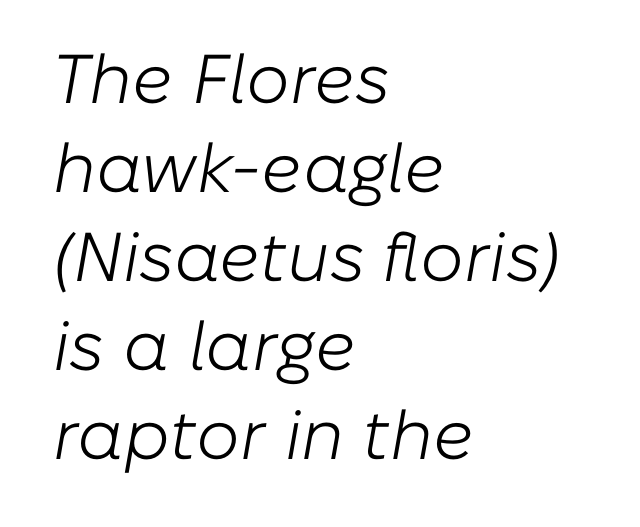
{"italic": "yes", "lean": "right", "slant_degrees": 10, "bold": "no", "weight": "light", "width": "normal", "stroke_contrast": "low", "x_height": "medium", "monospaced": "no", "underline": "no", "align": "left", "line_spacing": "normal", "line_spacing_ratio": 1.29, "letter_spacing": "normal", "letter_spacing_em": 0.0, "glyph_px": 69}
